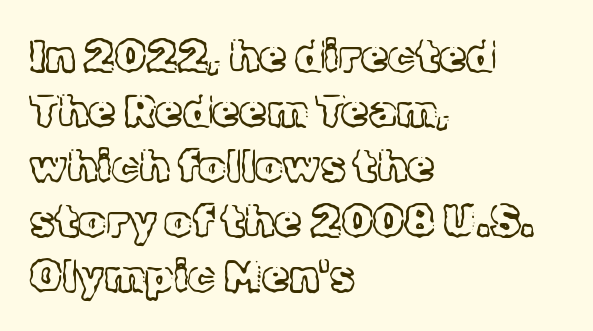
Q: Is the text bold? A: No.
Q: Is the text italic (slanted)? A: No, it is upright.
Q: Is the typeface a serif or a sans-serif typeface? A: Serif.
Q: Is the text underlined? A: No.
Q: How is the paragraph aligned? A: Left-aligned.
Q: Is the spacing between letters normal or unusually wide? A: Normal.
Q: Is the spacing between lines tight, normal or loose? A: Normal.
Q: Width (condensed, normal, or wide)? A: Normal.
Q: x-height? A: Medium.
Q: Monospaced? A: No.
